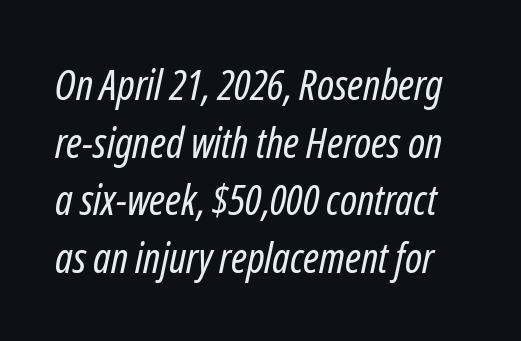
Q: Is the text bold? A: No.
Q: Is the text italic (slanted)? A: Yes, it leans right by about 12 degrees.
Q: Is the text underlined? A: No.
Q: Is the spacing between letters normal or unusually wide? A: Normal.
Q: Is the spacing between lines tight, normal or loose? A: Normal.
Q: Width (condensed, normal, or wide)? A: Condensed.
Q: Stroke contrast? A: Low.
Q: x-height? A: Medium.
Q: Monospaced? A: No.
